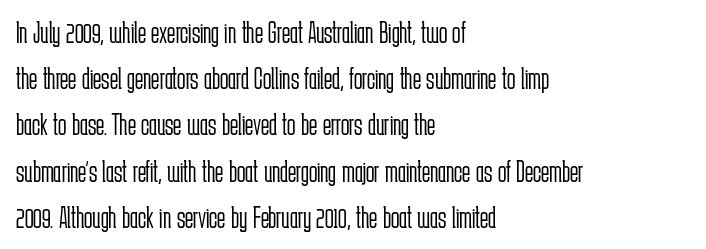
The image shows 31 px light, condensed sans-serif type, upright; set left-aligned, normal line spacing (1.49x), normal letter spacing, not underlined; low stroke contrast and a medium x-height.
